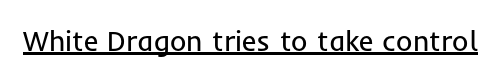
The image shows 28 px regular-weight sans-serif type, upright; set normal letter spacing, underlined; low stroke contrast and a medium x-height.
